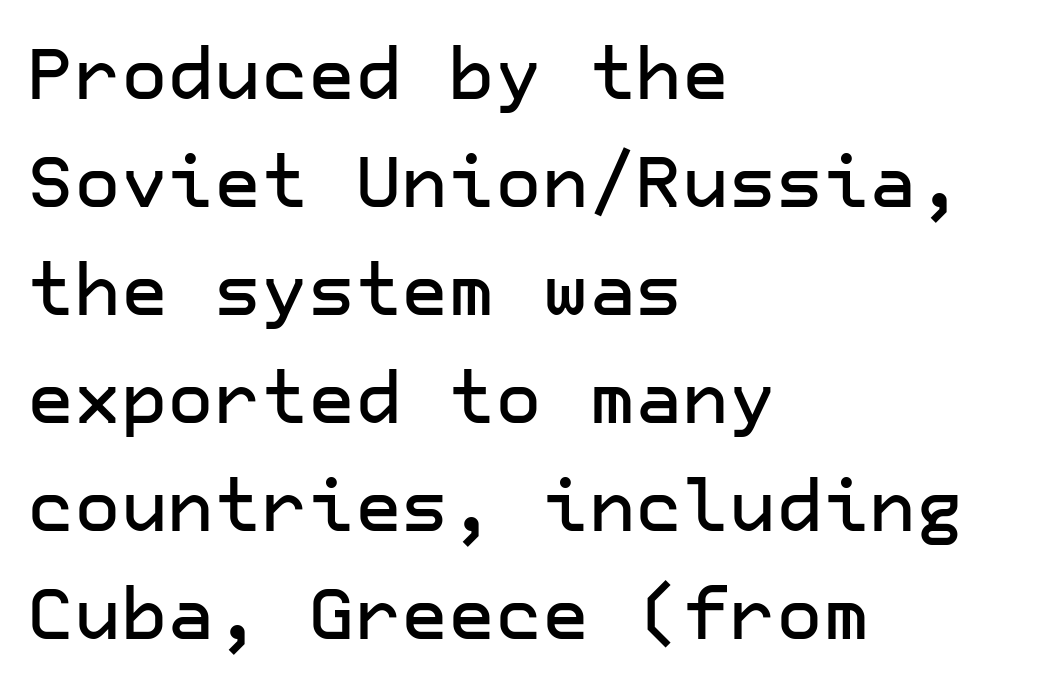
{"serif": "no", "italic": "no", "width": "normal", "stroke_contrast": "low", "x_height": "medium", "underline": "no", "align": "left", "line_spacing": "normal", "line_spacing_ratio": 1.5, "letter_spacing": "normal", "letter_spacing_em": 0.0, "glyph_px": 72}
